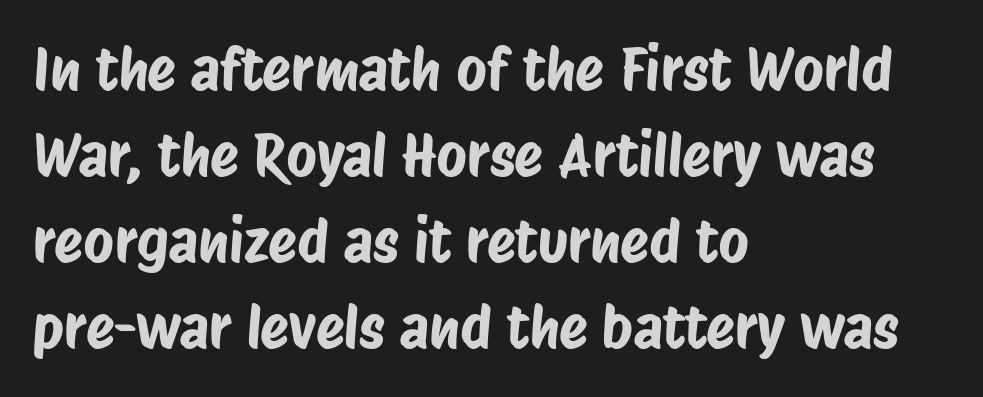
The image shows 59 px condensed sans-serif type; set left-aligned, normal line spacing (1.46x), normal letter spacing, not underlined; low stroke contrast and a large x-height.
